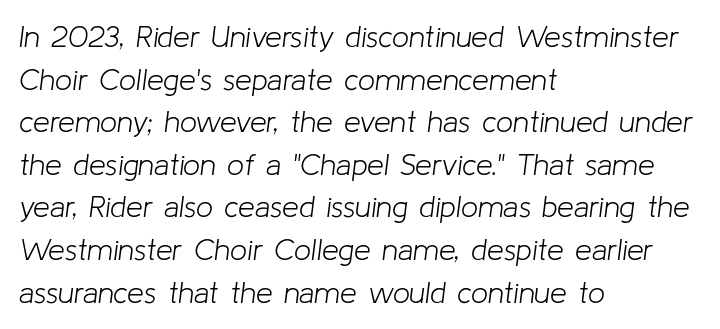
{"italic": "yes", "lean": "right", "slant_degrees": 8, "bold": "no", "weight": "light", "width": "normal", "stroke_contrast": "low", "x_height": "medium", "monospaced": "no", "underline": "no", "align": "left", "line_spacing": "normal", "line_spacing_ratio": 1.42, "letter_spacing": "normal", "letter_spacing_em": 0.0, "glyph_px": 30}
